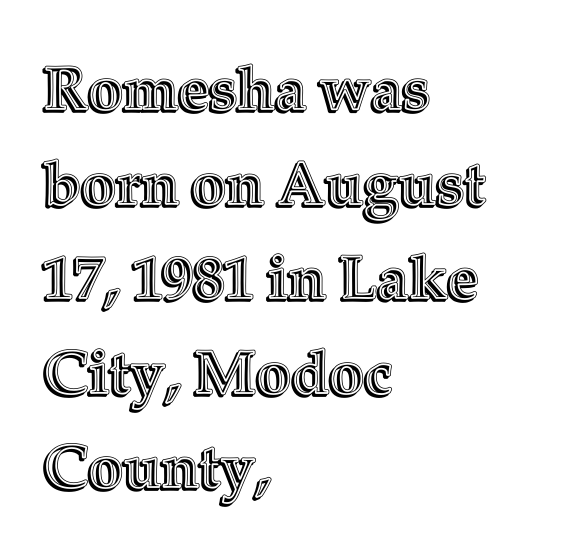
{"italic": "no", "width": "normal", "x_height": "medium", "monospaced": "no", "underline": "no", "align": "left", "line_spacing": "normal", "line_spacing_ratio": 1.55, "letter_spacing": "normal", "letter_spacing_em": 0.0, "glyph_px": 61}
